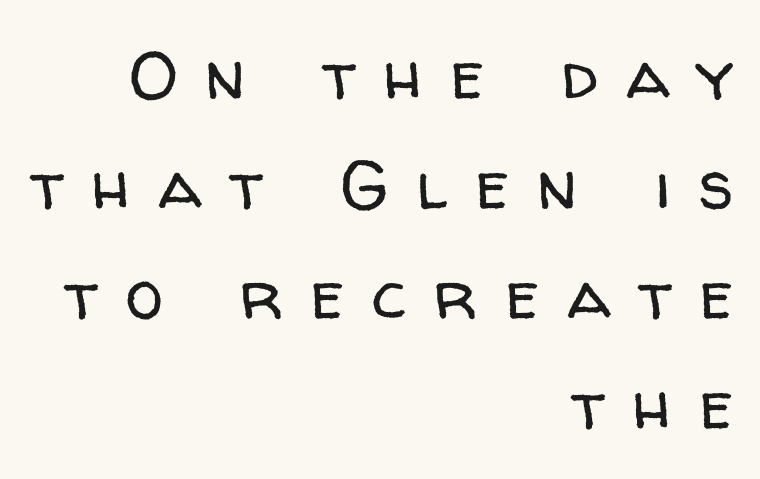
The image shows 68 px regular-weight sans-serif type, upright; set right-aligned, normal line spacing (1.62x), unusually wide letter spacing (+0.41 em), not underlined; low stroke contrast and a medium x-height.
